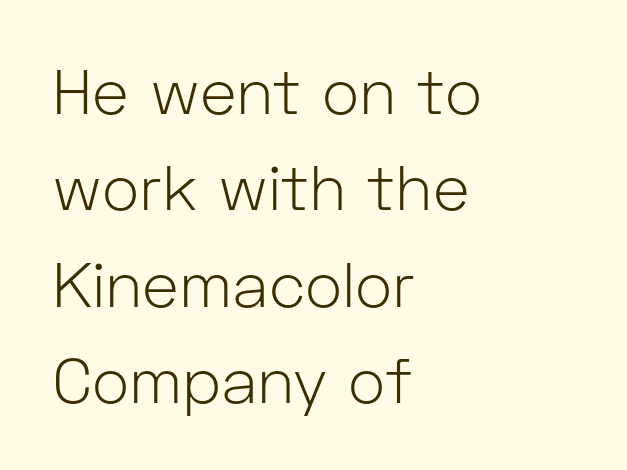
The image shows 63 px light sans-serif type, upright; set left-aligned, normal line spacing (1.53x), normal letter spacing, not underlined; low stroke contrast and a medium x-height.
